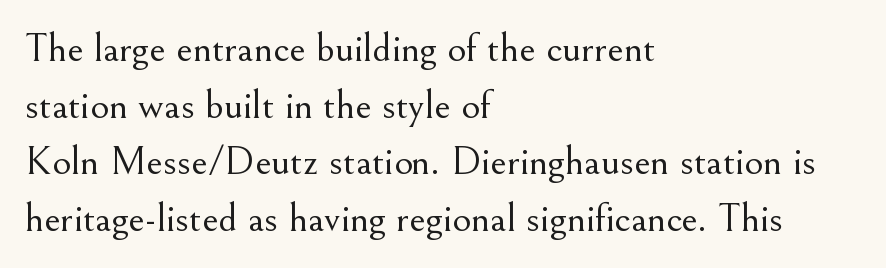
Q: Is the text bold? A: No.
Q: Is the text italic (slanted)? A: No, it is upright.
Q: Is the typeface a serif or a sans-serif typeface? A: Serif.
Q: Is the text underlined? A: No.
Q: How is the paragraph aligned? A: Left-aligned.
Q: Is the spacing between letters normal or unusually wide? A: Normal.
Q: Is the spacing between lines tight, normal or loose? A: Normal.
Q: Width (condensed, normal, or wide)? A: Normal.
Q: Stroke contrast? A: Medium.
Q: x-height? A: Small.
Q: Monospaced? A: No.
